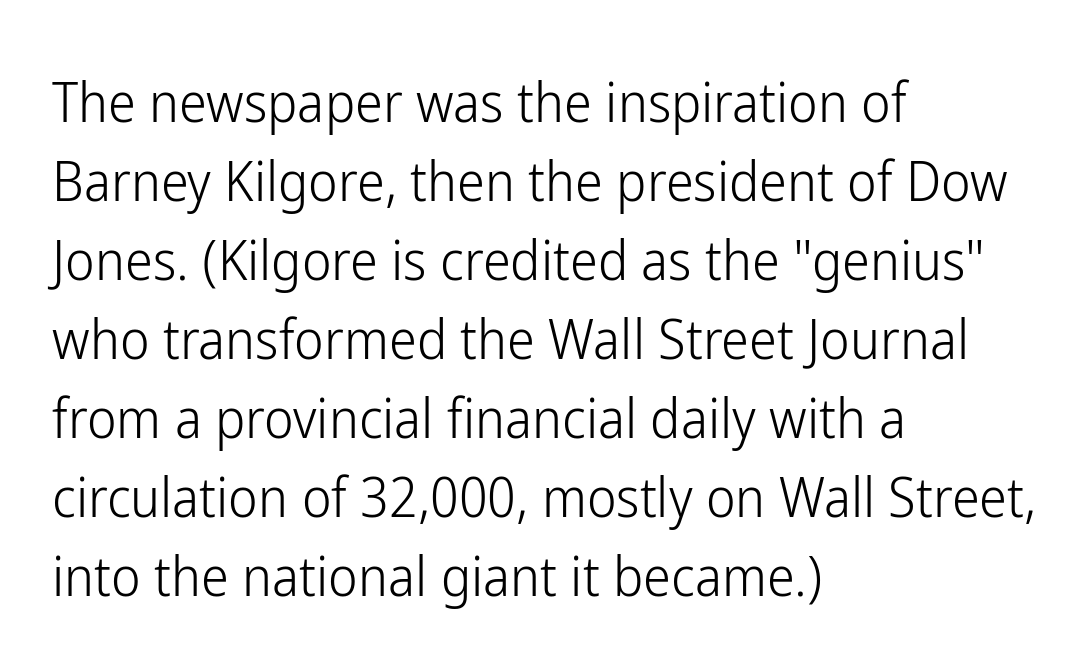
The image shows 56 px light, condensed sans-serif type, upright; set left-aligned, normal line spacing (1.41x), normal letter spacing, not underlined; low stroke contrast and a medium x-height.
